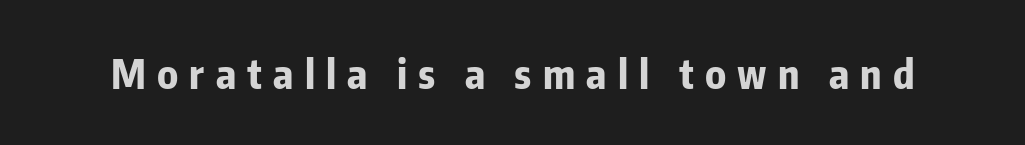
The image shows 40 px bold, condensed sans-serif type, upright; set unusually wide letter spacing (+0.28 em), not underlined; low stroke contrast and a medium x-height.
